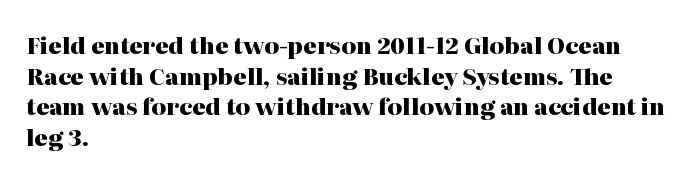
Nobody touched the tracking dial on this one. Heft: maximum for text — a bold. The rendering anchors every line to the left-hand side. The line-height multiplier appears to be the usual default.
